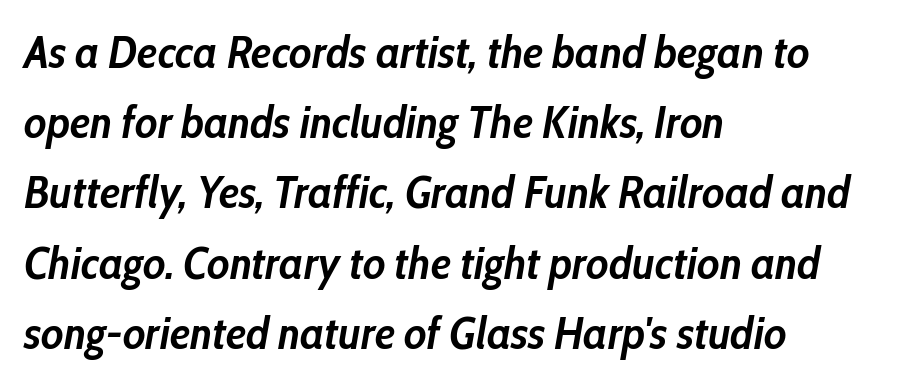
The image shows 45 px semibold, condensed type, italic (leaning right); set left-aligned, normal line spacing (1.56x), normal letter spacing, not underlined; low stroke contrast and a medium x-height.
